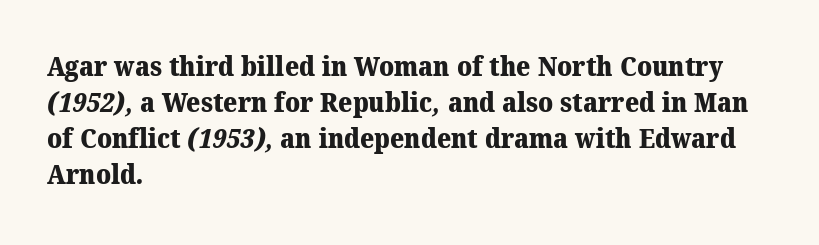
Q: Is the text bold? A: Yes.
Q: Is the text underlined? A: No.
Q: How is the paragraph aligned? A: Left-aligned.
Q: Is the spacing between letters normal or unusually wide? A: Normal.
Q: Is the spacing between lines tight, normal or loose? A: Normal.
